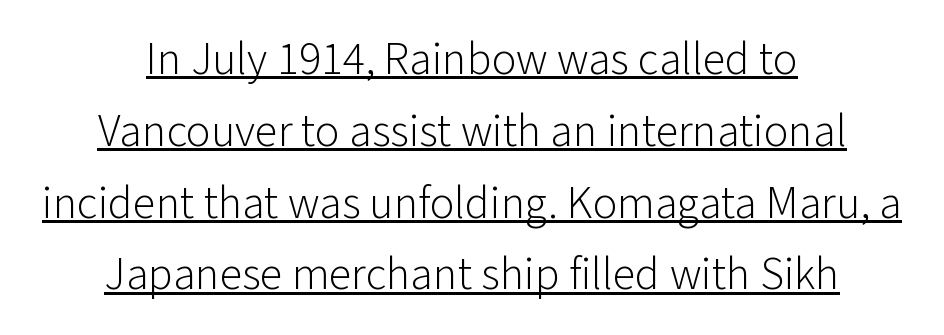
Where is the straight margin? There isn't one; the lines are centered. The characters display no serif detailing; their extremities are plain. No extra tracking has been applied to these lines. Italic? Not at all — the glyphs are vertical. Compared with undecorated copy, this sample adds a rule below the words.
